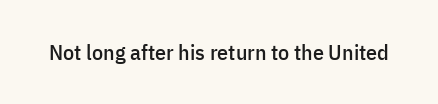
{"italic": "no", "underline": "no", "letter_spacing": "normal", "letter_spacing_em": 0.0, "glyph_px": 22}
